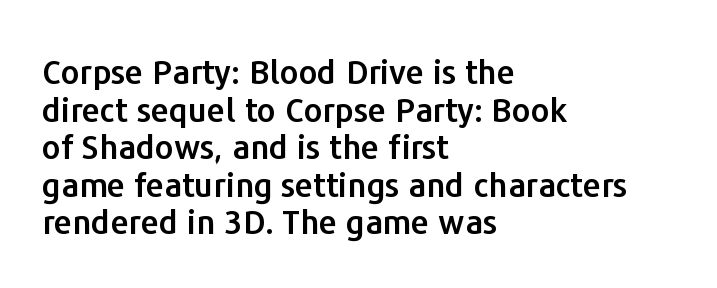
{"serif": "no", "italic": "no", "width": "normal", "stroke_contrast": "low", "x_height": "medium", "monospaced": "no", "underline": "no", "align": "left", "line_spacing": "tight", "line_spacing_ratio": 1.14, "letter_spacing": "normal", "letter_spacing_em": 0.0, "glyph_px": 33}
